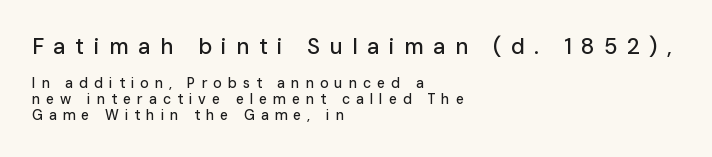
{"italic": "no", "underline": "no", "align": "left", "line_spacing": "tight", "line_spacing_ratio": 1.12, "letter_spacing": "wide", "letter_spacing_em": 0.43, "larger_block": "first", "size_ratio": 1.57, "glyph_px": 22}
